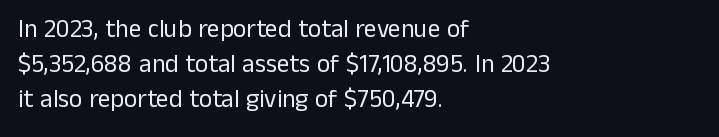
{"italic": "no", "bold": "no", "underline": "no", "align": "left", "line_spacing": "normal", "line_spacing_ratio": 1.4, "letter_spacing": "normal", "letter_spacing_em": 0.0, "glyph_px": 25}
